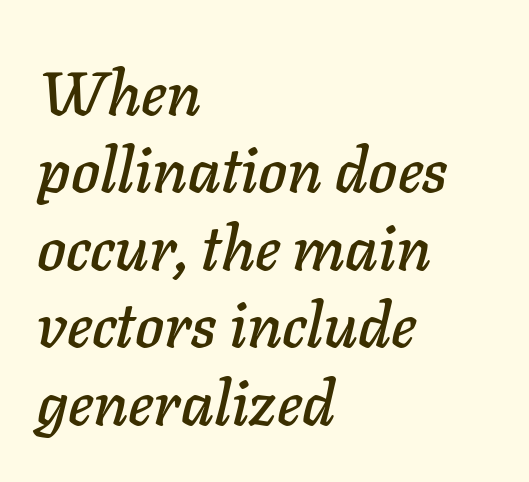
Q: Is the text italic (slanted)? A: Yes, it leans right by about 11 degrees.
Q: Is the text underlined? A: No.
Q: How is the paragraph aligned? A: Left-aligned.
Q: Is the spacing between letters normal or unusually wide? A: Normal.
Q: Is the spacing between lines tight, normal or loose? A: Normal.
Q: Width (condensed, normal, or wide)? A: Normal.
Q: Stroke contrast? A: Low.
Q: x-height? A: Medium.
Q: Monospaced? A: No.
